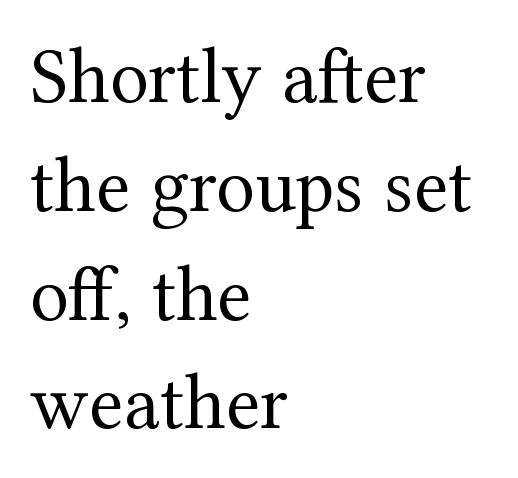
{"serif": "yes", "italic": "no", "bold": "no", "weight": "regular", "width": "normal", "stroke_contrast": "medium", "x_height": "medium", "monospaced": "no", "underline": "no", "align": "left", "line_spacing": "normal", "line_spacing_ratio": 1.36, "letter_spacing": "normal", "letter_spacing_em": 0.0, "glyph_px": 80}
